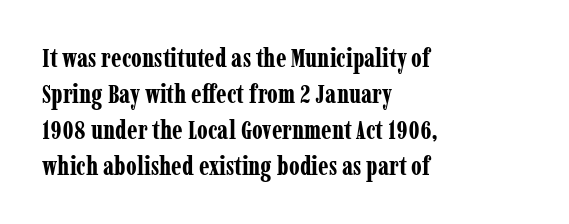
Weight: bold. Inter-character spacing is left at the font's built-in metrics. Check the space under the baseline: it is left empty. These lines sit exactly where default settings would place them. Compared with a centered layout, this one pins lines to the left instead.
